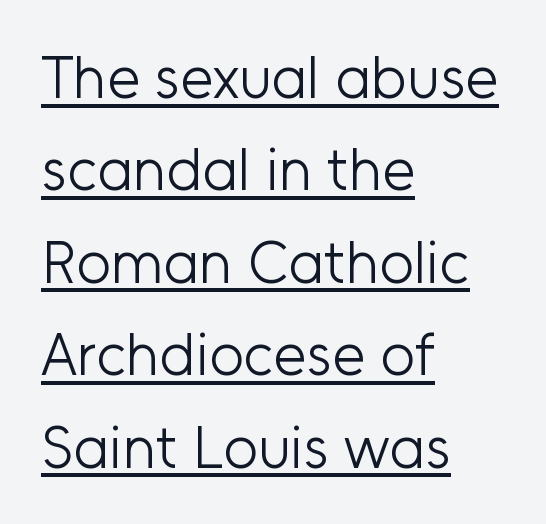
The image shows 60 px light sans-serif type, upright; set left-aligned, normal line spacing (1.54x), normal letter spacing, underlined; low stroke contrast and a medium x-height.
